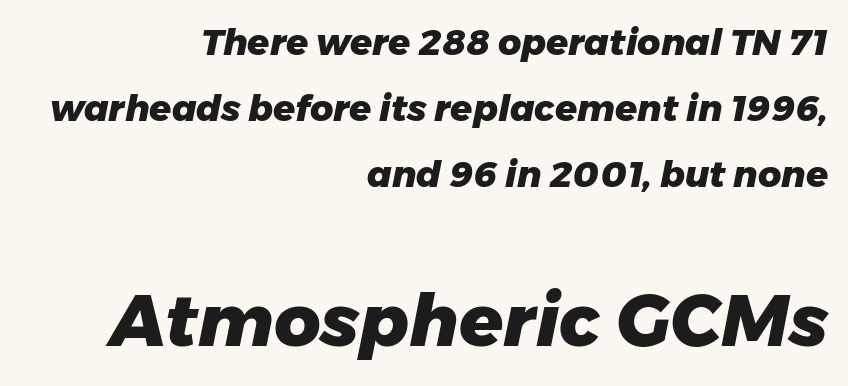
The image shows 72 px heavy type, italic (leaning right); set right-aligned, line spacing 1.84x, normal letter spacing, not underlined; the second (bottom) block is 2.0x larger; low stroke contrast and a medium x-height.
